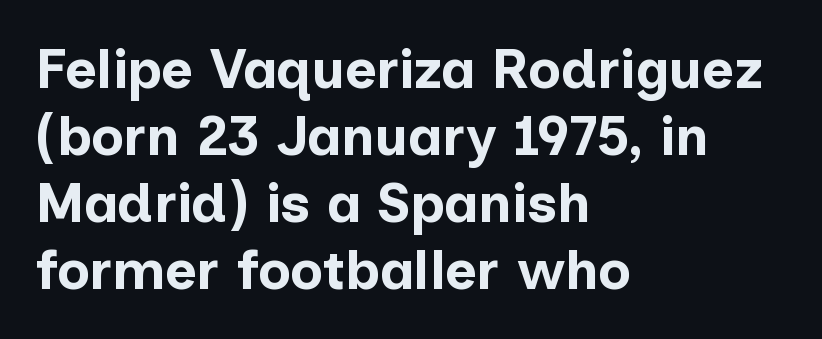
The image shows 55 px bold sans-serif type, upright; set left-aligned, line spacing 1.22x, normal letter spacing, not underlined; low stroke contrast and a medium x-height.
